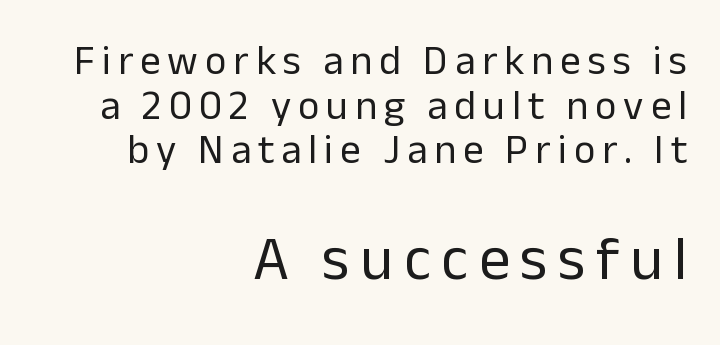
The image shows 62 px regular-weight sans-serif type, upright; set right-aligned, tight line spacing (1.09x), not underlined; the second (bottom) block is 1.51x larger; low stroke contrast and a medium x-height.
